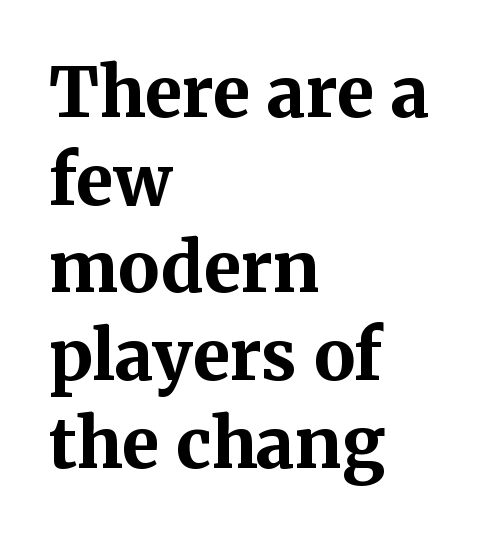
{"serif": "yes", "italic": "no", "bold": "yes", "weight": "bold", "width": "normal", "stroke_contrast": "medium", "x_height": "medium", "monospaced": "no", "underline": "no", "align": "left", "line_spacing": "normal", "line_spacing_ratio": 1.27, "letter_spacing": "normal", "letter_spacing_em": 0.0, "glyph_px": 69}
